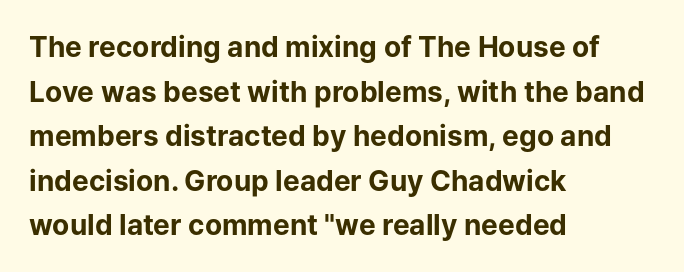
Here the glyphs are tracked normally, forming tight word shapes. On the weight axis this lands at bold, roughly 700. The type sits square on the baseline with zero lean. This rendering employs a face without finishing strokes, i.e., a sans-serif. Note the varied advance widths — an 'i' is clearly narrower than an 'm'. Baseline-to-baseline distance is the conventional proportion of letter height.
